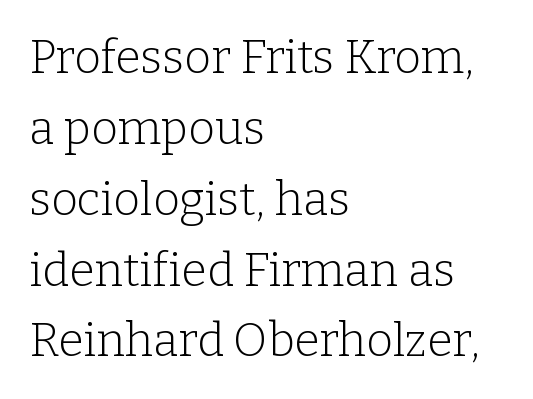
Q: Is the text bold? A: No.
Q: Is the text italic (slanted)? A: No, it is upright.
Q: Is the typeface a serif or a sans-serif typeface? A: Serif.
Q: Is the text underlined? A: No.
Q: How is the paragraph aligned? A: Left-aligned.
Q: Is the spacing between letters normal or unusually wide? A: Normal.
Q: Is the spacing between lines tight, normal or loose? A: Normal.
Q: Width (condensed, normal, or wide)? A: Normal.
Q: Stroke contrast? A: Low.
Q: x-height? A: Medium.
Q: Monospaced? A: No.
